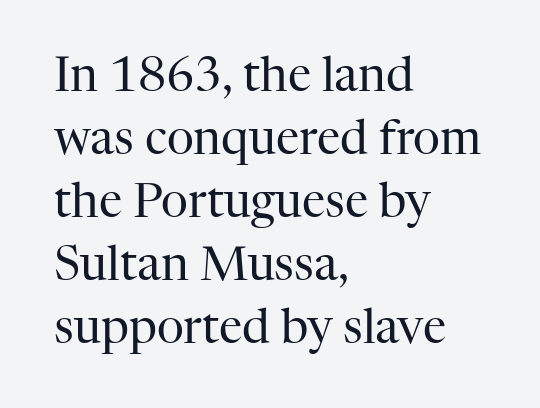
{"serif": "yes", "italic": "no", "bold": "no", "weight": "regular", "width": "normal", "stroke_contrast": "high", "x_height": "medium", "monospaced": "no", "underline": "no", "align": "left", "line_spacing": "normal", "line_spacing_ratio": 1.34, "letter_spacing": "normal", "letter_spacing_em": 0.0, "glyph_px": 47}
